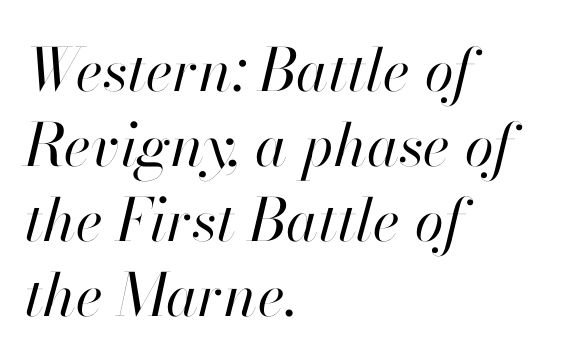
Nothing heavy about these letters — not bold at all. Note the varied advance widths — an 'i' is clearly narrower than an 'm'. Leading: standard. Any mark beneath the type? The region is blank.
